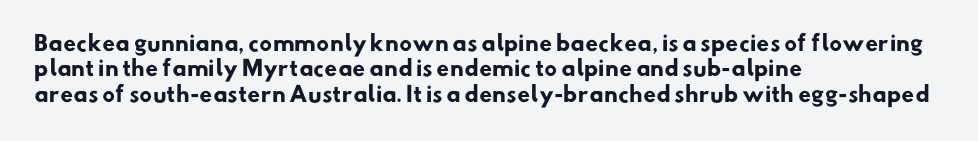
Q: Is the text bold? A: Yes.
Q: Is the text underlined? A: No.
Q: How is the paragraph aligned? A: Left-aligned.
Q: Is the spacing between letters normal or unusually wide? A: Normal.
